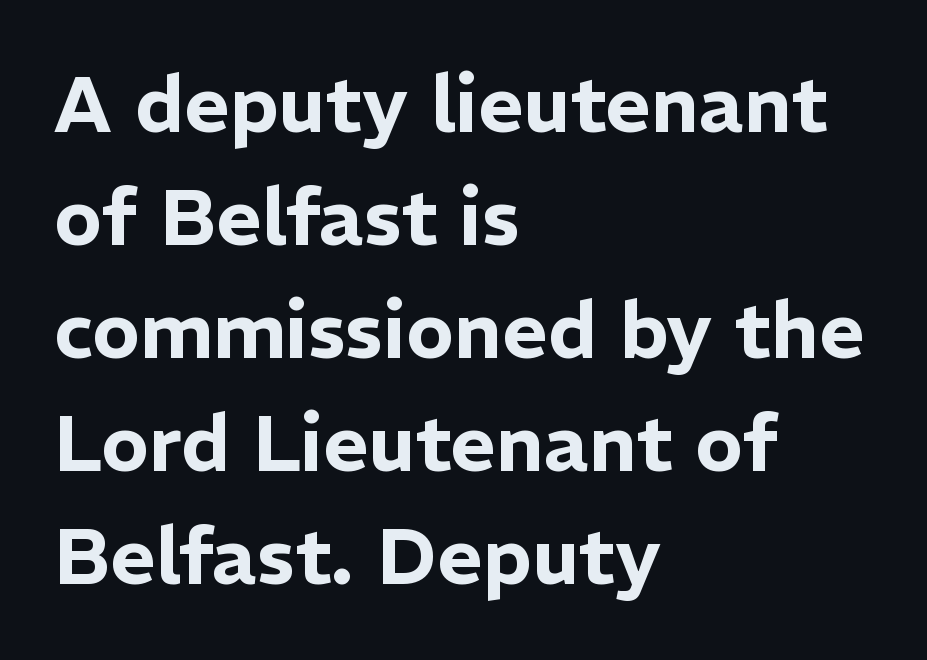
Q: Is the text italic (slanted)? A: No, it is upright.
Q: Is the typeface a serif or a sans-serif typeface? A: Sans-serif.
Q: Is the text underlined? A: No.
Q: How is the paragraph aligned? A: Left-aligned.
Q: Is the spacing between letters normal or unusually wide? A: Normal.
Q: Is the spacing between lines tight, normal or loose? A: Normal.
Q: Width (condensed, normal, or wide)? A: Normal.
Q: Stroke contrast? A: Low.
Q: x-height? A: Medium.
Q: Monospaced? A: No.
